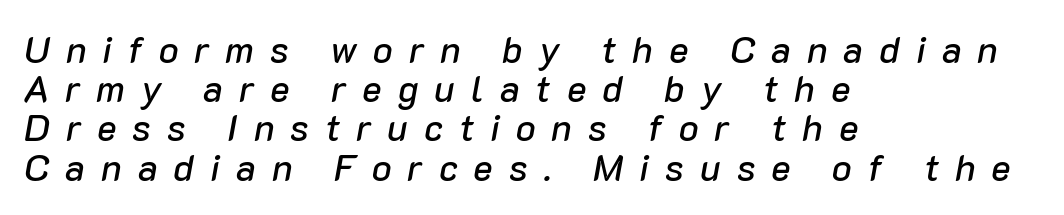
The image shows 37 px text type, italic (leaning right); set left-aligned, tight line spacing (1.06x), unusually wide letter spacing (+0.43 em), not underlined; low stroke contrast and a medium x-height.
